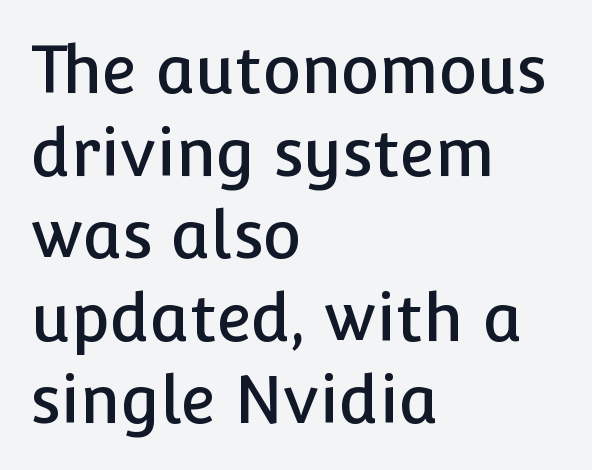
The image shows 65 px sans-serif type, upright; set left-aligned, normal line spacing (1.27x), normal letter spacing, not underlined; low stroke contrast and a medium x-height.
